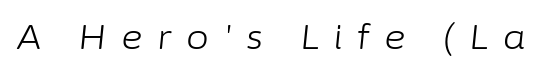
The image shows 33 px light type, italic (leaning right); set unusually wide letter spacing (+0.44 em), not underlined; low stroke contrast and a medium x-height.
